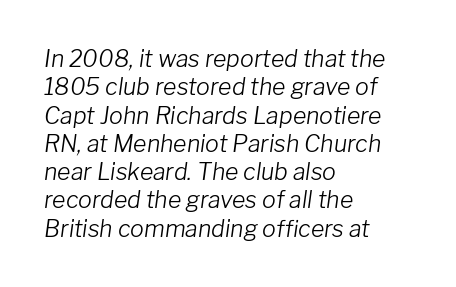
Q: Is the text bold? A: No.
Q: Is the text italic (slanted)? A: Yes, it leans right by about 8 degrees.
Q: Is the text underlined? A: No.
Q: How is the paragraph aligned? A: Left-aligned.
Q: Is the spacing between letters normal or unusually wide? A: Normal.
